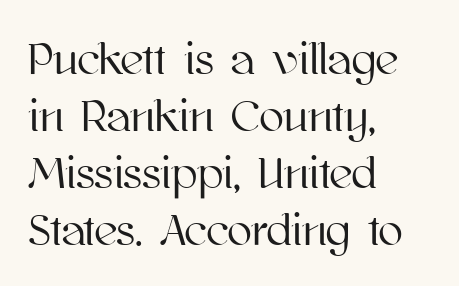
Typeset ragged right — the left edge is the straight one. This sample has the flowing, uneven cadence of proportional lettering. The rendering keeps characters at their native spacing. The lines sit at an ordinary, default distance from one another. Style check: upright. Plain, unruled lines of type.
